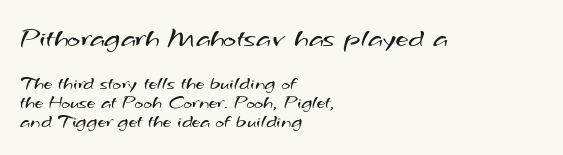
Baseline-to-baseline distance is barely more than the letter height. To sum up the face: it is a sans, with no serifs. Spacing verdict: proportional, widths tailored to each character. The first block has been scaled up relative to the second. Standard letterfit; no display-style spreading of the glyphs. Heft: none added — not bold.
